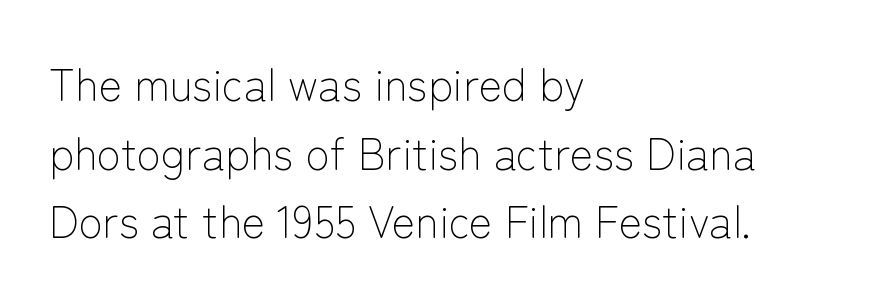
What's the leading like? Ordinary, nothing unusual. This sample has the flowing, uneven cadence of proportional lettering. This is the regular roman posture of the typeface. A typesetter would call this zero additional tracking. A quiet, ordinary-to-light weight characterises the typeface. Horizontally, the lines are justified to the leading edge only.
